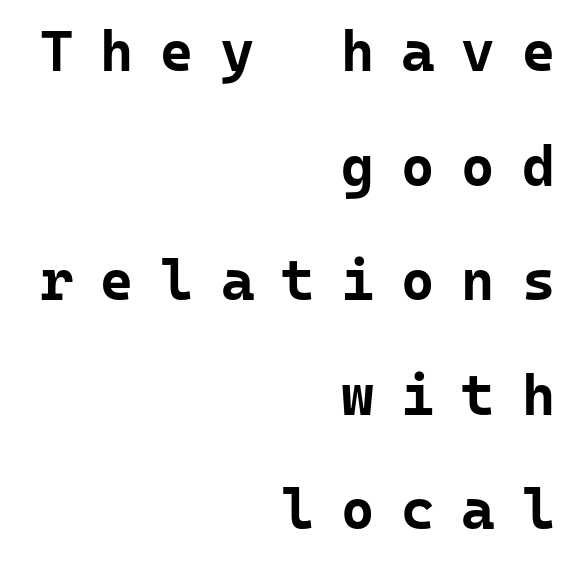
The strokes are fattened all the way to bold. Is there any slant? The stems are plumb. Layout note: lines flush right. The words here are not underlined. The letters are spread apart with noticeably loose tracking. These lines stand farther apart than default settings would place them.
